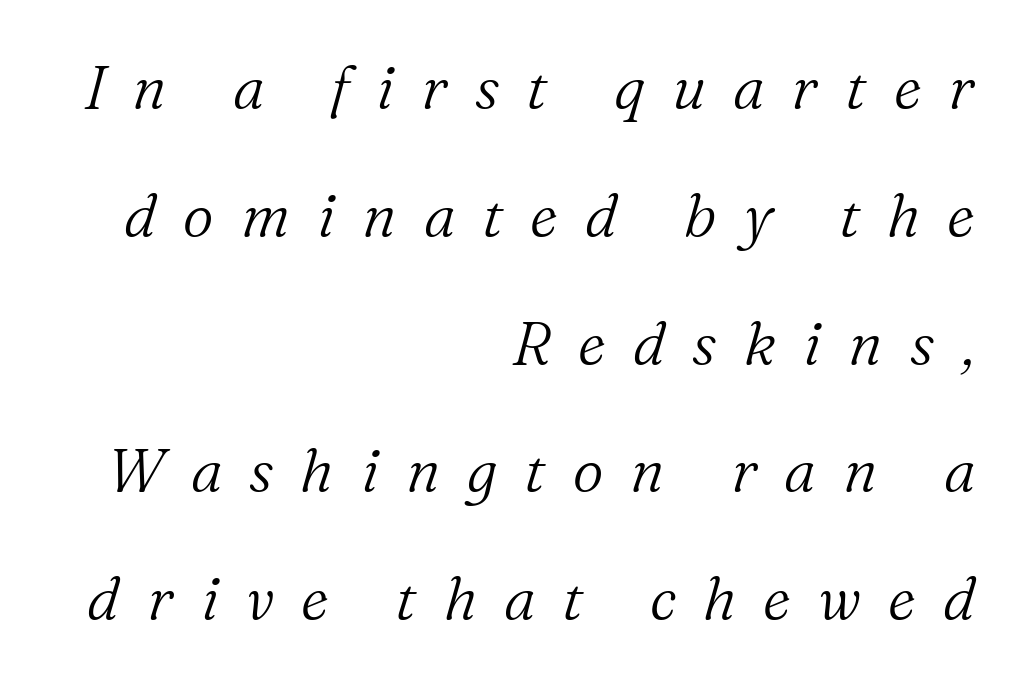
Q: Is the text bold? A: No.
Q: Is the text italic (slanted)? A: Yes, it leans right by about 16 degrees.
Q: Is the typeface a serif or a sans-serif typeface? A: Serif.
Q: Is the text underlined? A: No.
Q: How is the paragraph aligned? A: Right-aligned.
Q: Is the spacing between letters normal or unusually wide? A: Unusually wide.
Q: Is the spacing between lines tight, normal or loose? A: Loose.
Q: Width (condensed, normal, or wide)? A: Normal.
Q: Stroke contrast? A: Medium.
Q: x-height? A: Medium.
Q: Monospaced? A: No.
